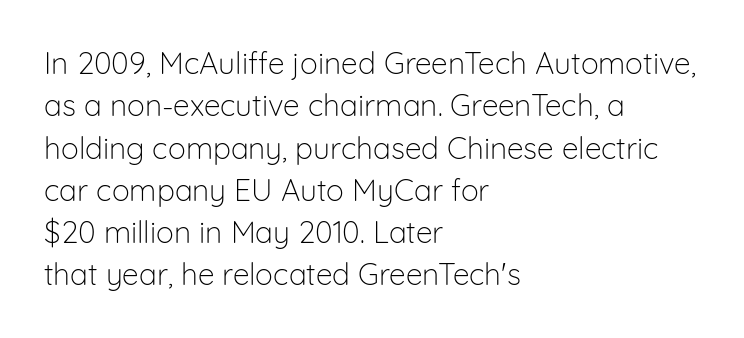
No italicization has been applied; the sample stays upright. Weight: not bold — regular or lighter. Varying glyph widths throughout — classic text-font behaviour. Each word holds together tightly as a unit, with standard inter-letter gaps. A classic flush-left, rag-right setting is used for this passage. The glyphs are unaccompanied by any horizontal stroke below them.
